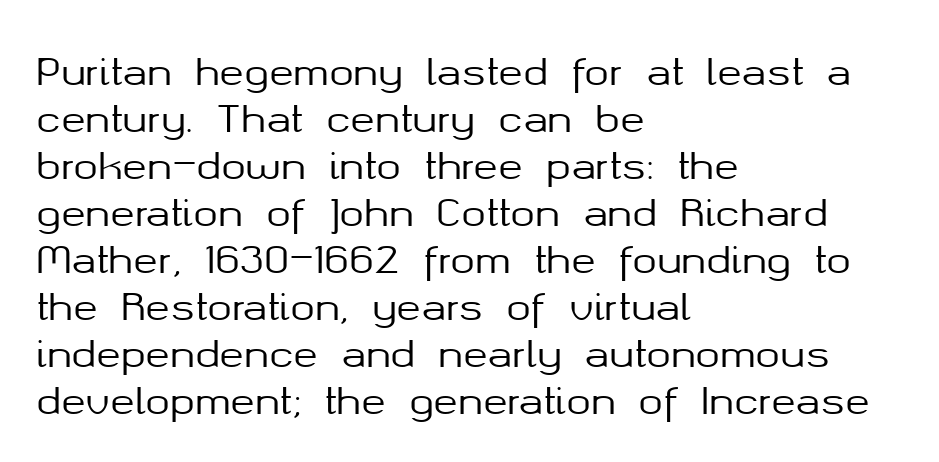
The image shows 37 px sans-serif type, upright; set left-aligned, normal line spacing (1.27x), normal letter spacing, not underlined; medium stroke contrast and a medium x-height.
